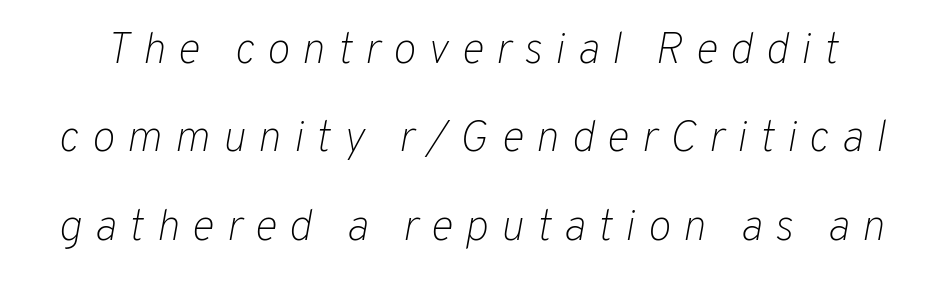
Note the varied advance widths — an 'i' is clearly narrower than an 'm'. This sample uses expanded letter spacing, leaving extra air between glyphs. Quick note: italic. The zone under the glyphs is completely vacant.
